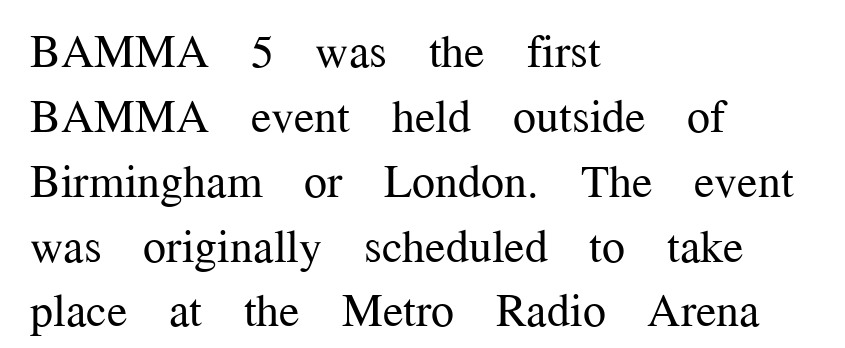
Any mark beneath the type? The region is blank. Varying glyph widths throughout — classic text-font behaviour. The lines sit at an ordinary, default distance from one another. Posture: straight, roman, zero tilt. Check where the strokes stop: tiny serifs finish them off.
